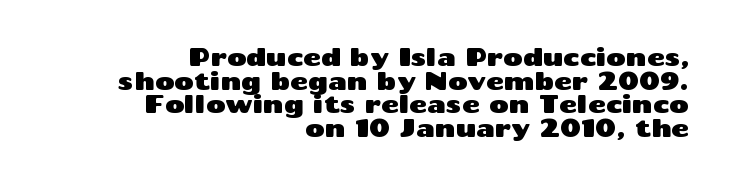
There is no visible air inserted between adjacent glyphs. The area under the type is left untouched. The lettering holds an erect, upright posture throughout. The line-height multiplier appears low, near solid setting. This sample is right-justified, so line beginnings fall wherever the words allow.
